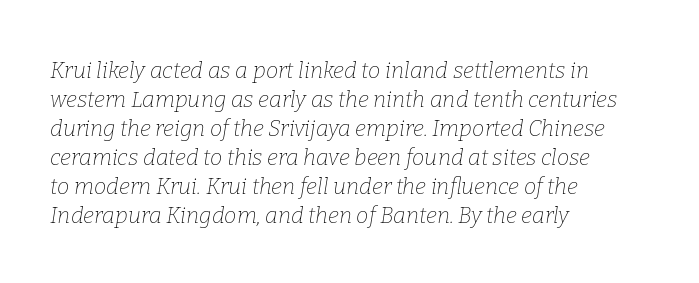
The image shows 22 px text type, italic (leaning right); set left-aligned, normal line spacing (1.32x), normal letter spacing, not underlined.
